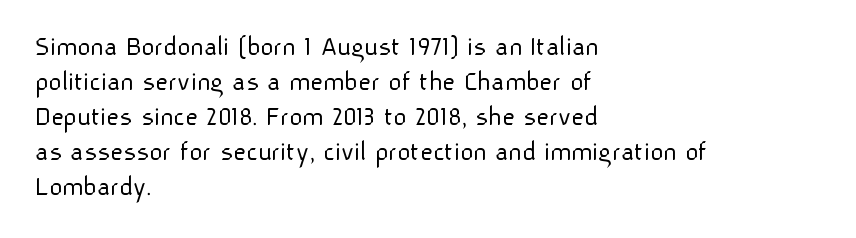
Q: Is the text bold? A: No.
Q: Is the text italic (slanted)? A: No, it is upright.
Q: Is the typeface a serif or a sans-serif typeface? A: Sans-serif.
Q: Is the text underlined? A: No.
Q: How is the paragraph aligned? A: Left-aligned.
Q: Is the spacing between letters normal or unusually wide? A: Normal.
Q: Is the spacing between lines tight, normal or loose? A: Normal.
Q: Width (condensed, normal, or wide)? A: Normal.
Q: Stroke contrast? A: Low.
Q: x-height? A: Medium.
Q: Monospaced? A: No.
